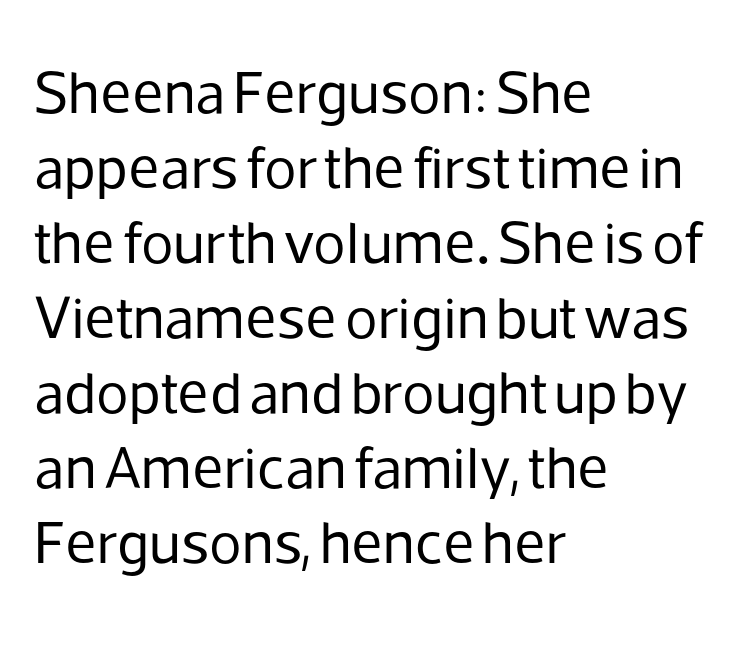
The image shows 60 px regular-weight sans-serif type, upright; set left-aligned, normal line spacing (1.25x), normal letter spacing, not underlined; low stroke contrast and a medium x-height.
